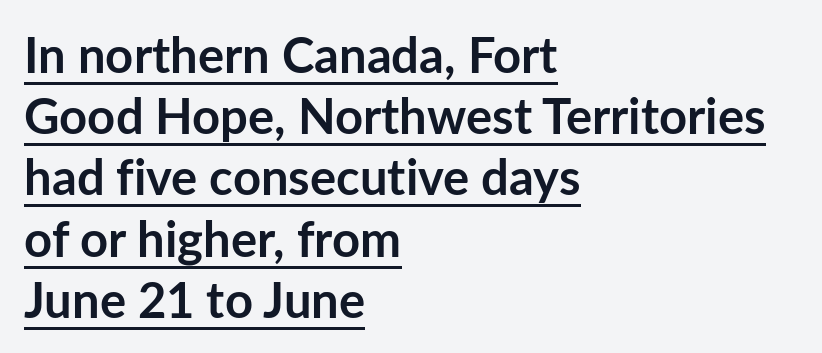
{"serif": "no", "italic": "no", "bold": "yes", "weight": "semibold", "width": "normal", "stroke_contrast": "low", "x_height": "medium", "monospaced": "no", "underline": "yes", "align": "left", "line_spacing": "normal", "line_spacing_ratio": 1.25, "letter_spacing": "normal", "letter_spacing_em": 0.0, "glyph_px": 49}
